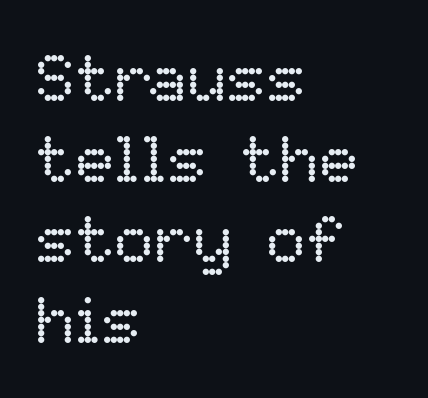
Decoration check: the copy has no underline. Italic: no, the glyphs are upright roman. The passage is arranged the way most books set body copy — flush left. Stroke thickness stays within the range of a standard reading face or lighter. Default kerning and tracking; the words read as compact shapes.
